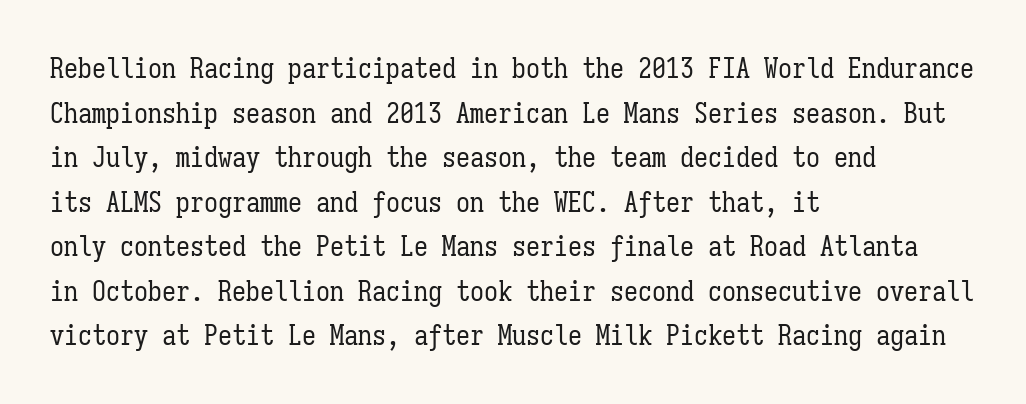
Q: Is the text bold? A: No.
Q: Is the text italic (slanted)? A: No, it is upright.
Q: Is the text underlined? A: No.
Q: How is the paragraph aligned? A: Left-aligned.
Q: Is the spacing between letters normal or unusually wide? A: Normal.
Q: Is the spacing between lines tight, normal or loose? A: Normal.
Q: Width (condensed, normal, or wide)? A: Condensed.
Q: Stroke contrast? A: Low.
Q: x-height? A: Medium.
Q: Monospaced? A: Yes.
